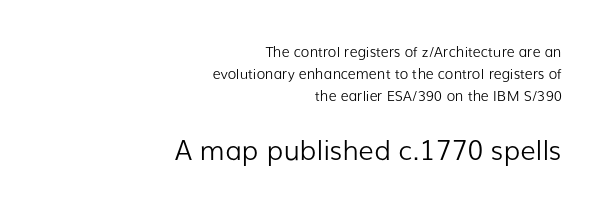
The image shows 27 px text type, upright; set right-aligned, normal line spacing (1.58x), normal letter spacing, not underlined; the second (bottom) block is 1.93x larger.
